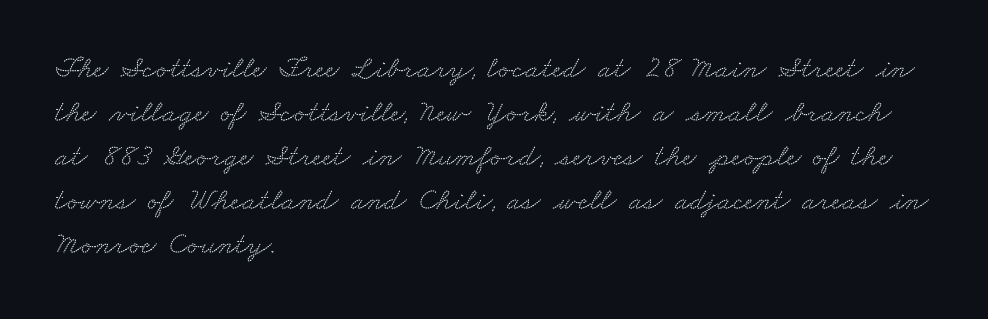
{"serif": "yes", "width": "wide", "stroke_contrast": "low", "x_height": "small", "monospaced": "no", "underline": "no", "align": "left", "line_spacing": "normal", "line_spacing_ratio": 1.42, "letter_spacing": "normal", "letter_spacing_em": 0.0, "glyph_px": 31}
